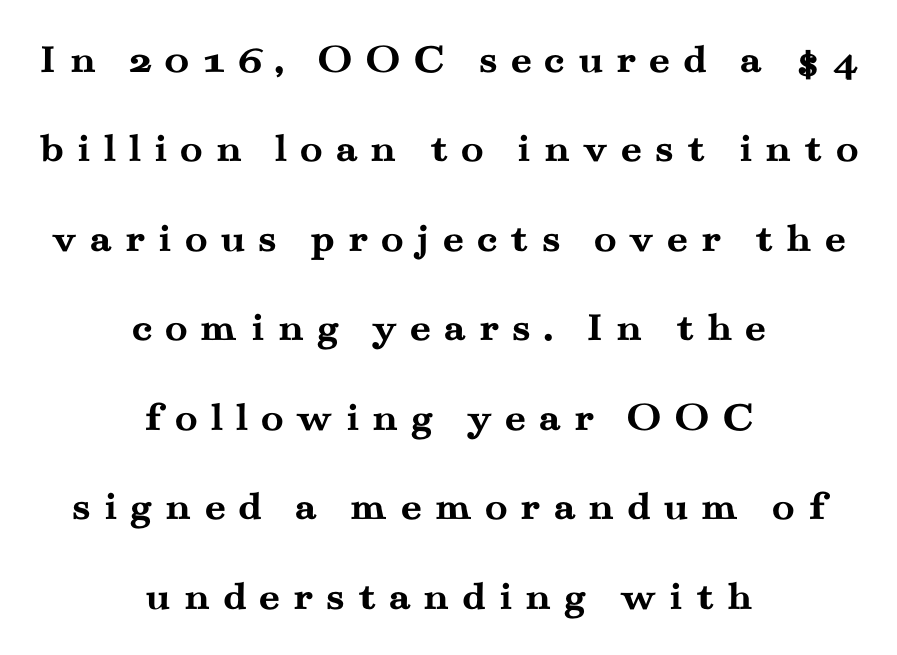
Students, observe: this is what heavily led, spacious text looks like. Notice how the stems are strictly vertical — no italics here. Typeset on center — no edge is straight. Bare-footed words on every line.
